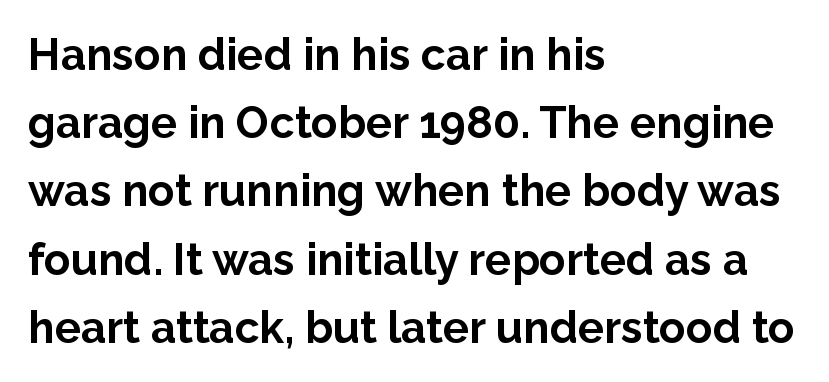
Q: Is the text bold? A: Yes.
Q: Is the text italic (slanted)? A: No, it is upright.
Q: Is the typeface a serif or a sans-serif typeface? A: Sans-serif.
Q: Is the text underlined? A: No.
Q: How is the paragraph aligned? A: Left-aligned.
Q: Is the spacing between letters normal or unusually wide? A: Normal.
Q: Is the spacing between lines tight, normal or loose? A: Normal.
Q: Width (condensed, normal, or wide)? A: Normal.
Q: Stroke contrast? A: Low.
Q: x-height? A: Medium.
Q: Monospaced? A: No.
